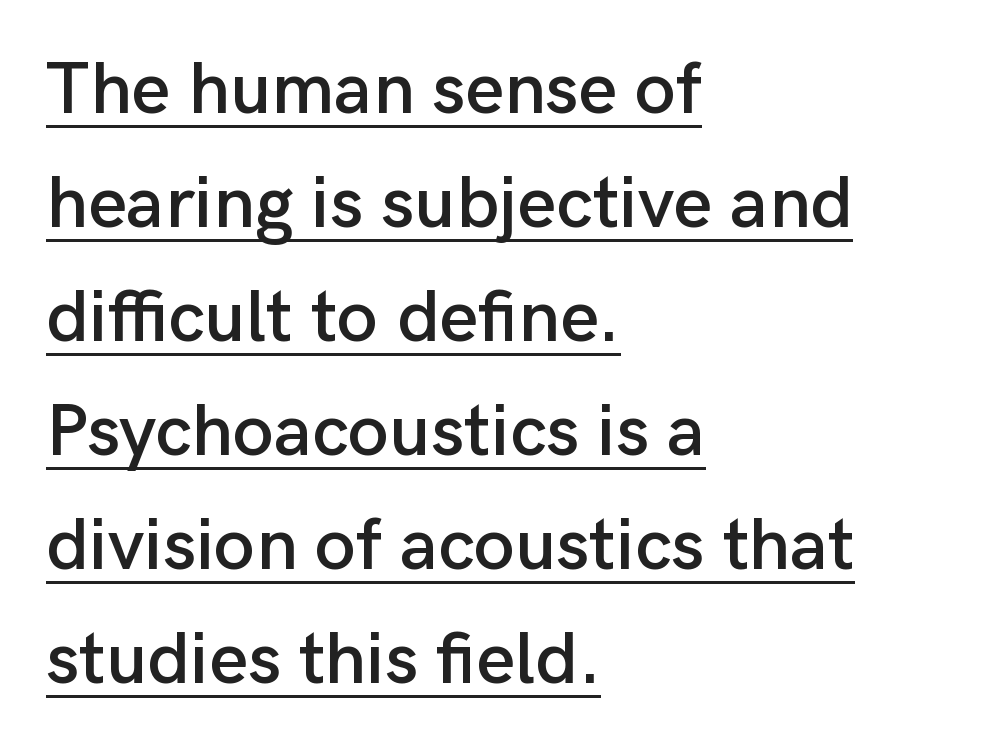
The image shows 74 px sans-serif type, upright; set left-aligned, normal line spacing (1.54x), normal letter spacing, underlined; low stroke contrast and a medium x-height.
